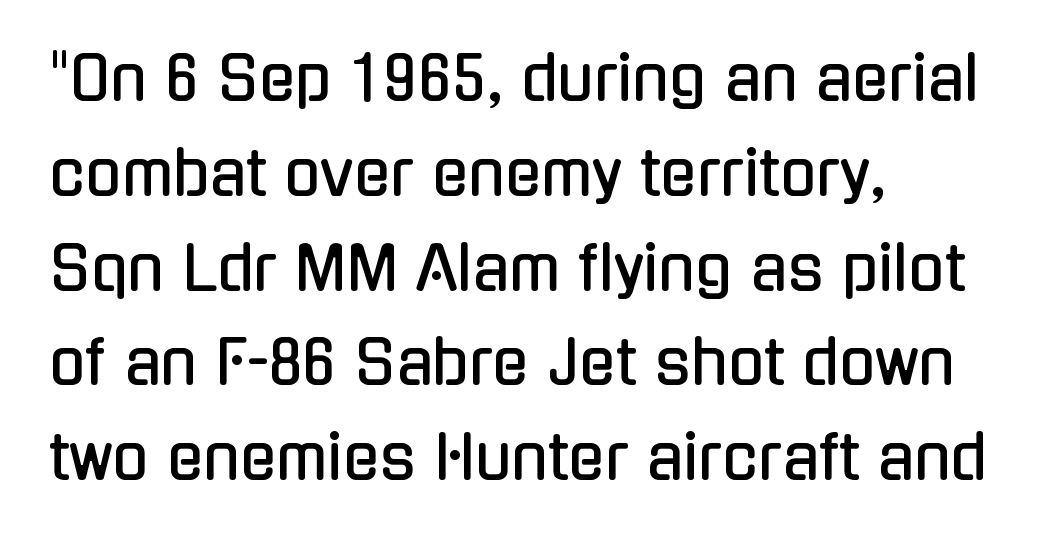
{"serif": "no", "italic": "no", "width": "condensed", "stroke_contrast": "low", "x_height": "medium", "monospaced": "no", "underline": "no", "align": "left", "line_spacing": "normal", "line_spacing_ratio": 1.58, "letter_spacing": "normal", "letter_spacing_em": 0.0, "glyph_px": 60}
